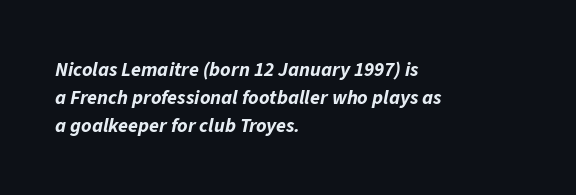
Compared with typical body copy, the letter spacing here is the same. The passage shown stacks its lines at a standard gap. Check under the words: just untouched page. Tall strokes in this sample are angled rather than plumb. Pretty heavy lettering here — definitely bold.
